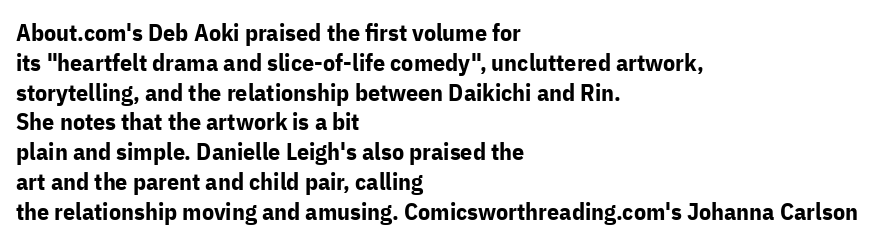
The image shows 24 px bold type, upright; set left-aligned, line spacing 1.24x, normal letter spacing, not underlined.
